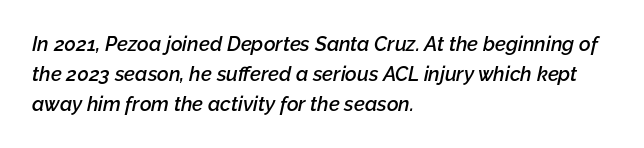
The words here are not underlined. Line spacing here is normal. The specimen reads as italic at a glance. The lines in this sample share a left origin and differ only in where they stop.
